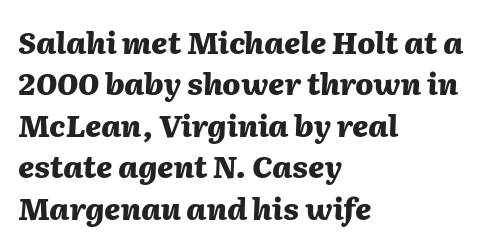
The image shows 30 px heavy type, italic (leaning right); set left-aligned, normal line spacing (1.38x), normal letter spacing, not underlined; medium stroke contrast and a medium x-height.
